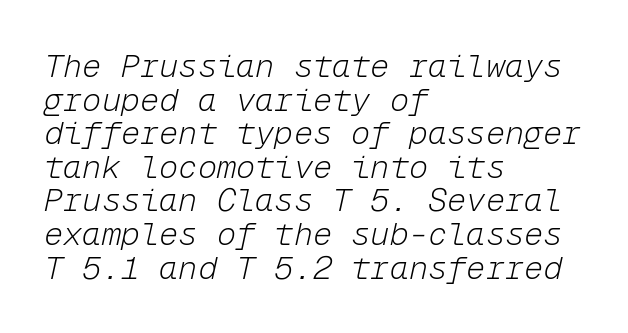
Q: Is the text bold? A: No.
Q: Is the text italic (slanted)? A: Yes, it leans right by about 12 degrees.
Q: Is the text underlined? A: No.
Q: How is the paragraph aligned? A: Left-aligned.
Q: Is the spacing between letters normal or unusually wide? A: Normal.
Q: Is the spacing between lines tight, normal or loose? A: Tight.
Q: Width (condensed, normal, or wide)? A: Normal.
Q: Stroke contrast? A: Low.
Q: x-height? A: Medium.
Q: Monospaced? A: Yes.
